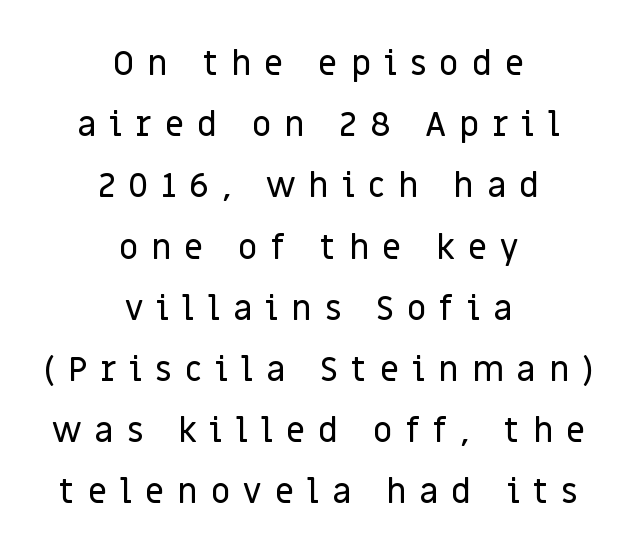
{"serif": "no", "italic": "no", "width": "normal", "stroke_contrast": "low", "x_height": "large", "monospaced": "no", "underline": "no", "align": "center", "line_spacing_ratio": 1.8, "letter_spacing": "wide", "letter_spacing_em": 0.38, "glyph_px": 34}
